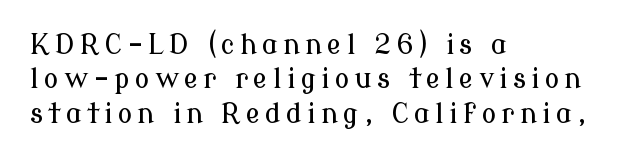
Q: Is the text italic (slanted)? A: No, it is upright.
Q: Is the text underlined? A: No.
Q: How is the paragraph aligned? A: Left-aligned.
Q: Is the spacing between lines tight, normal or loose? A: Normal.
